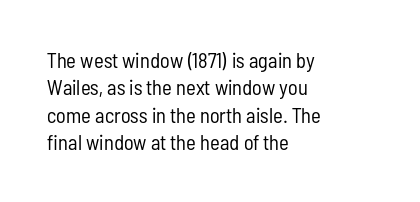
The image shows 21 px text type, upright; set left-aligned, normal line spacing (1.3x), normal letter spacing, not underlined.
